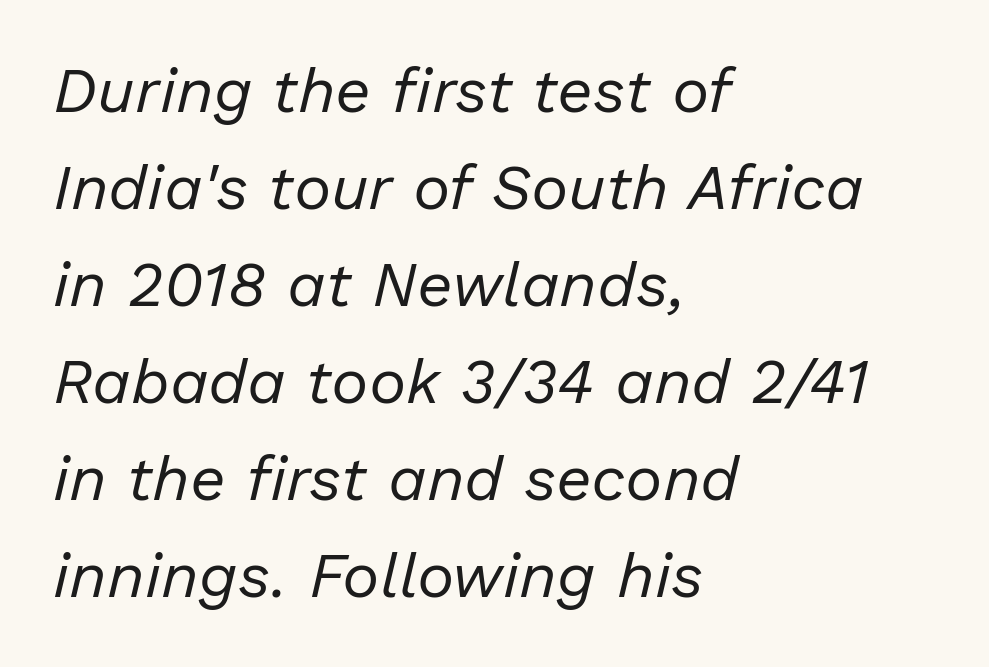
The image shows 63 px regular-weight type, italic (leaning right); set left-aligned, normal line spacing (1.54x), normal letter spacing, not underlined; low stroke contrast and a medium x-height.
